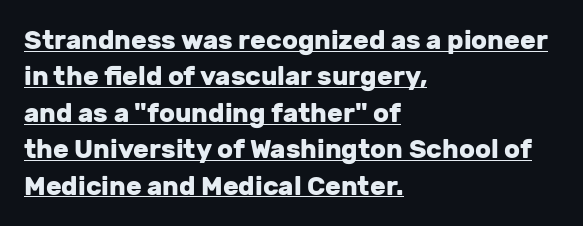
{"italic": "no", "bold": "yes", "underline": "yes", "align": "left", "line_spacing": "normal", "line_spacing_ratio": 1.4, "letter_spacing": "normal", "letter_spacing_em": 0.0, "glyph_px": 26}
